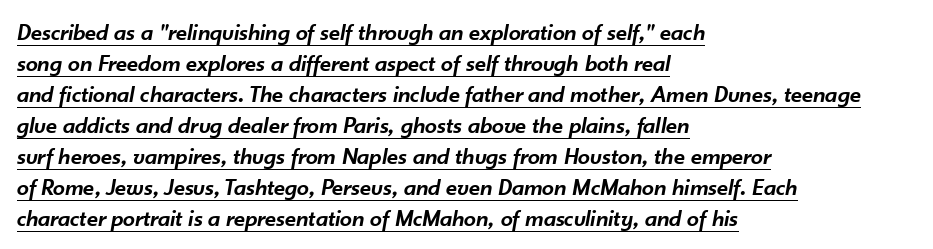
Glance below the letters and you will spot a drawn line. What's the leading like? Ordinary, nothing unusual. Style check: oblique. Notice the strokes are somewhat thickened but not fully heavy: this is a semibold. Nothing unusual about the tracking: characters are spaced as the font intends. Does the copy run flush right? No — it runs flush left.
